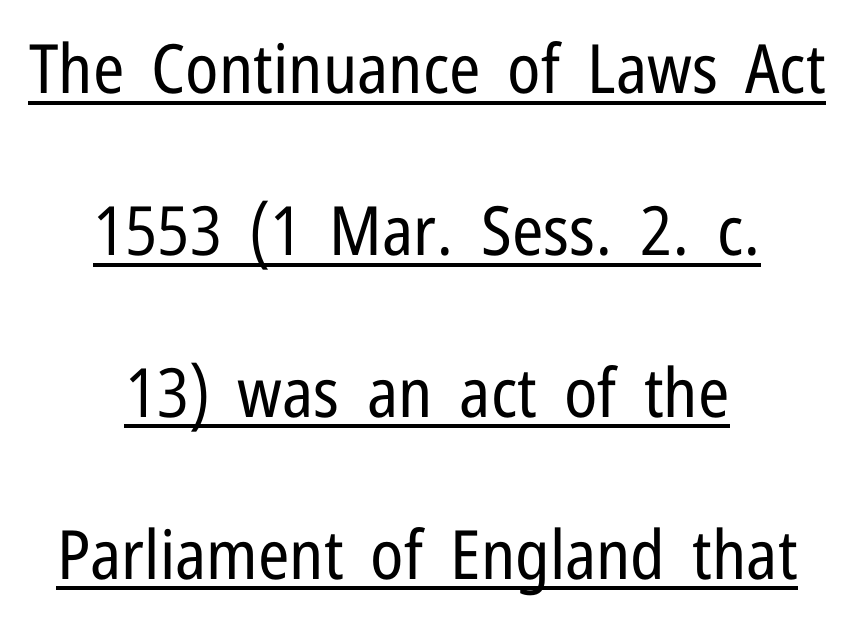
{"serif": "no", "italic": "no", "bold": "no", "weight": "regular", "width": "condensed", "stroke_contrast": "low", "x_height": "medium", "monospaced": "no", "underline": "yes", "align": "center", "line_spacing": "loose", "line_spacing_ratio": 2.38, "letter_spacing": "normal", "letter_spacing_em": 0.0, "glyph_px": 68}
